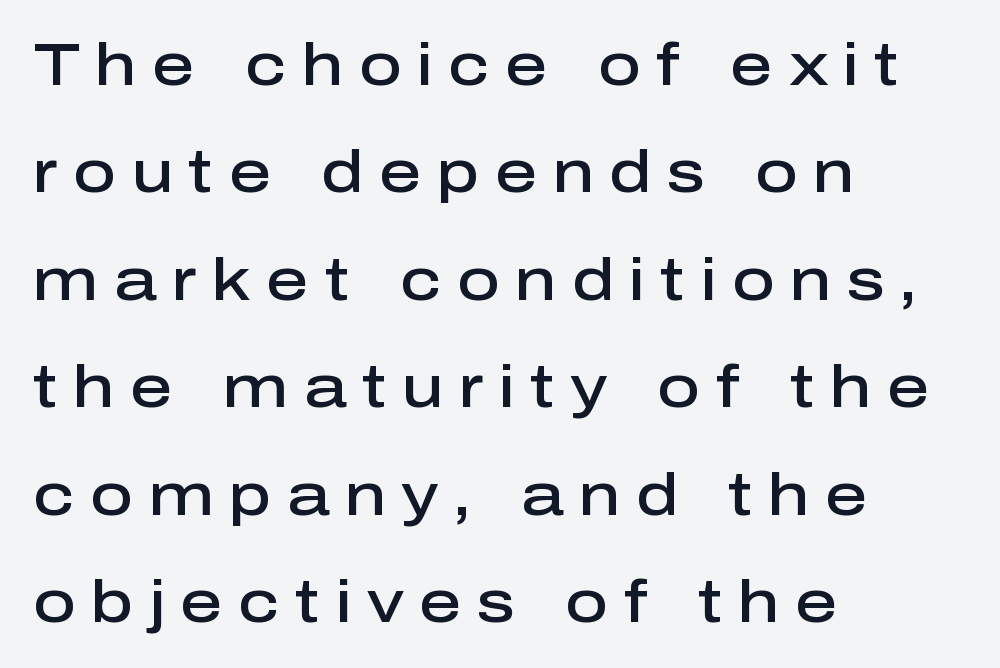
{"serif": "no", "italic": "no", "bold": "semi", "weight": "semibold", "width": "normal", "stroke_contrast": "low", "x_height": "medium", "monospaced": "no", "underline": "no", "align": "left", "line_spacing_ratio": 1.82, "letter_spacing": "wide", "letter_spacing_em": 0.26, "glyph_px": 59}
